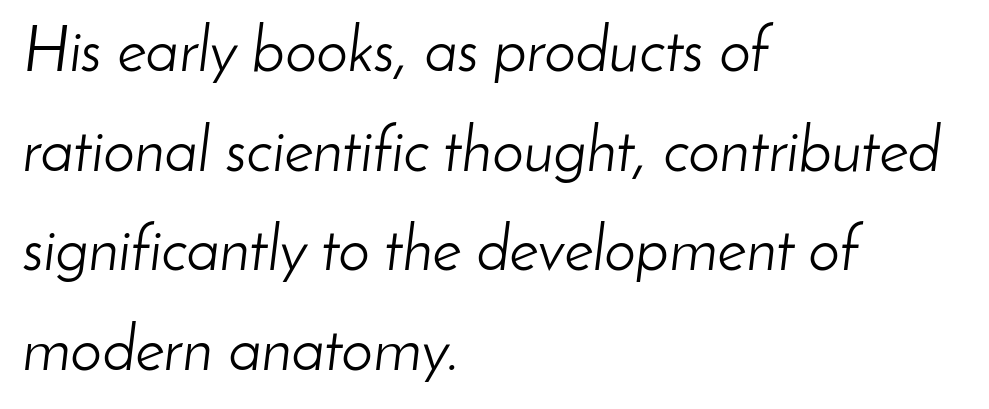
The image shows 63 px light type, italic (leaning right); set left-aligned, normal line spacing (1.58x), normal letter spacing, not underlined; low stroke contrast and a small x-height.
